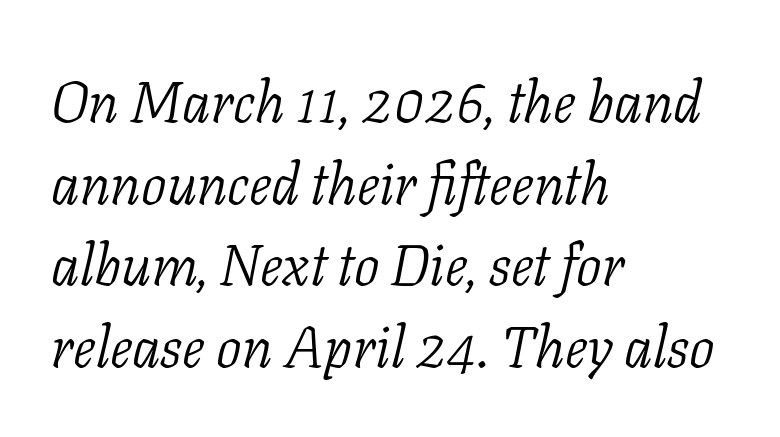
Q: Is the text bold? A: No.
Q: Is the text italic (slanted)? A: Yes, it leans right by about 11 degrees.
Q: Is the typeface a serif or a sans-serif typeface? A: Serif.
Q: Is the text underlined? A: No.
Q: How is the paragraph aligned? A: Left-aligned.
Q: Is the spacing between letters normal or unusually wide? A: Normal.
Q: Is the spacing between lines tight, normal or loose? A: Normal.
Q: Width (condensed, normal, or wide)? A: Normal.
Q: Stroke contrast? A: Low.
Q: x-height? A: Medium.
Q: Monospaced? A: No.
